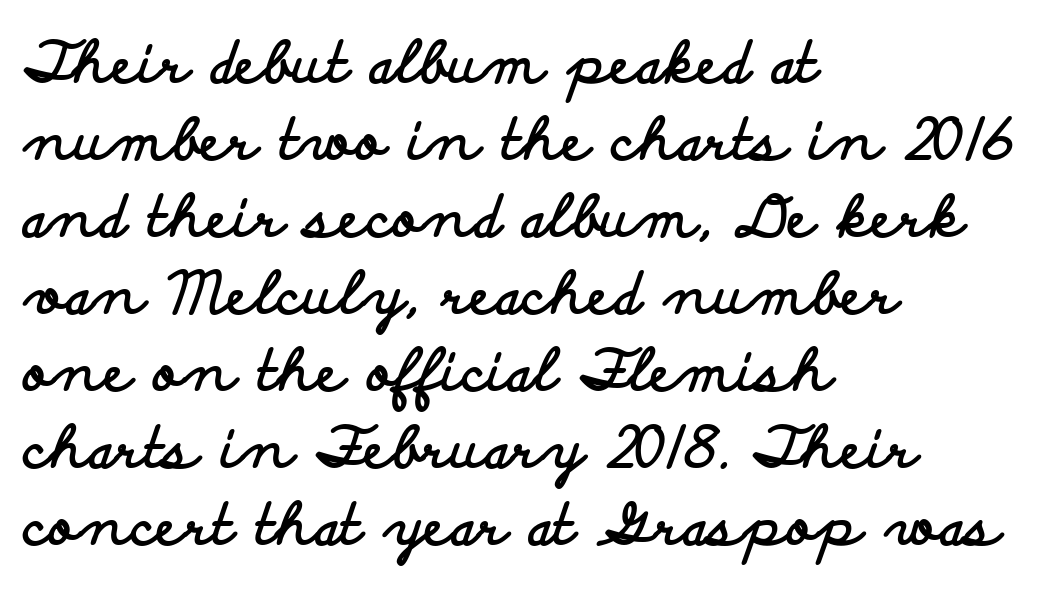
The image shows 57 px bold, wide sans-serif type; set left-aligned, normal line spacing (1.35x), normal letter spacing, not underlined; low stroke contrast and a small x-height.
